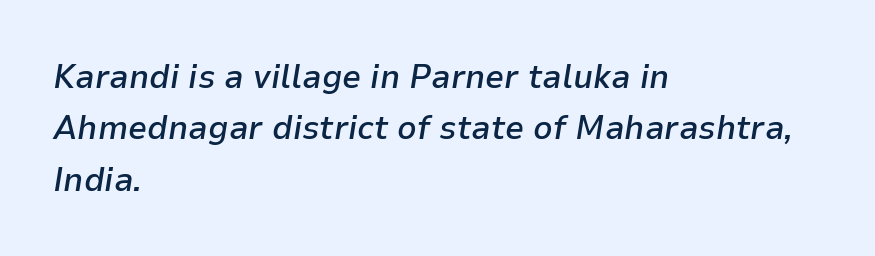
The image shows 34 px semibold type, italic (leaning right); set left-aligned, normal line spacing (1.51x), normal letter spacing, not underlined; low stroke contrast and a medium x-height.
